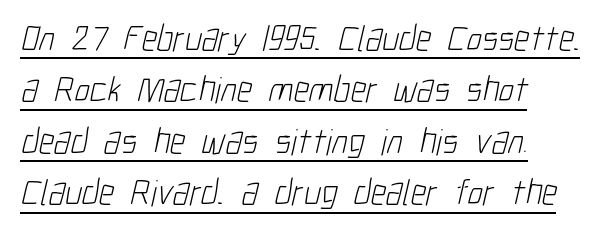
In terms of letterspacing, this is plain default setting. A student would call this left alignment; a typographer would say flush left, rag right. A typesetter would call this proportional, since set widths differ per character. Interline gaps are of average width in this sample.
